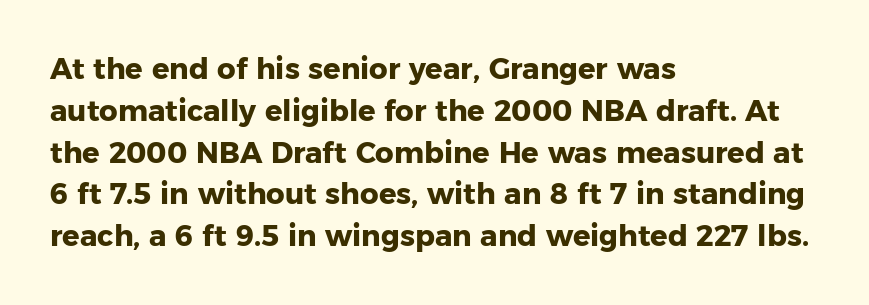
Q: Is the text bold? A: Yes.
Q: Is the text italic (slanted)? A: No, it is upright.
Q: Is the typeface a serif or a sans-serif typeface? A: Sans-serif.
Q: Is the text underlined? A: No.
Q: How is the paragraph aligned? A: Left-aligned.
Q: Is the spacing between letters normal or unusually wide? A: Normal.
Q: Is the spacing between lines tight, normal or loose? A: Normal.
Q: Width (condensed, normal, or wide)? A: Normal.
Q: Stroke contrast? A: Low.
Q: x-height? A: Medium.
Q: Monospaced? A: No.
